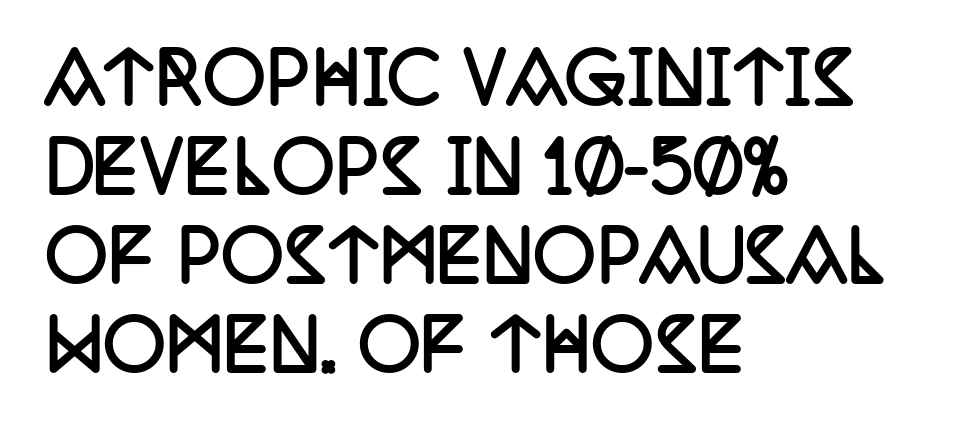
Q: Is the text bold? A: Yes.
Q: Is the text italic (slanted)? A: No, it is upright.
Q: Is the typeface a serif or a sans-serif typeface? A: Serif.
Q: Is the text underlined? A: No.
Q: How is the paragraph aligned? A: Left-aligned.
Q: Is the spacing between letters normal or unusually wide? A: Normal.
Q: Is the spacing between lines tight, normal or loose? A: Normal.
Q: Width (condensed, normal, or wide)? A: Condensed.
Q: Stroke contrast? A: Low.
Q: x-height? A: Large.
Q: Monospaced? A: No.
